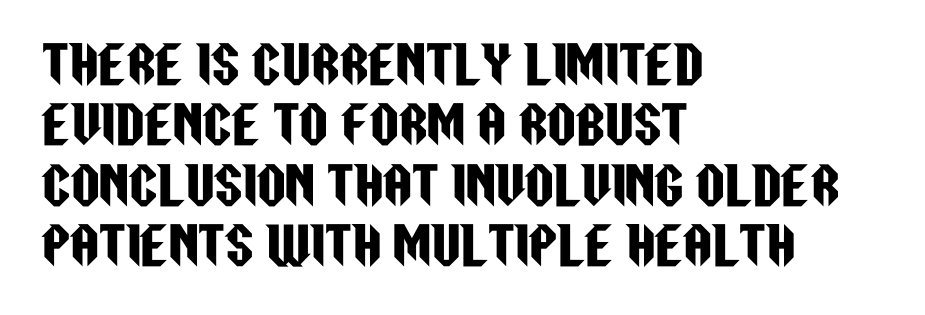
{"serif": "no", "italic": "no", "width": "condensed", "stroke_contrast": "low", "x_height": "large", "monospaced": "no", "underline": "no", "align": "left", "line_spacing_ratio": 1.21, "letter_spacing": "normal", "letter_spacing_em": 0.0, "glyph_px": 50}
